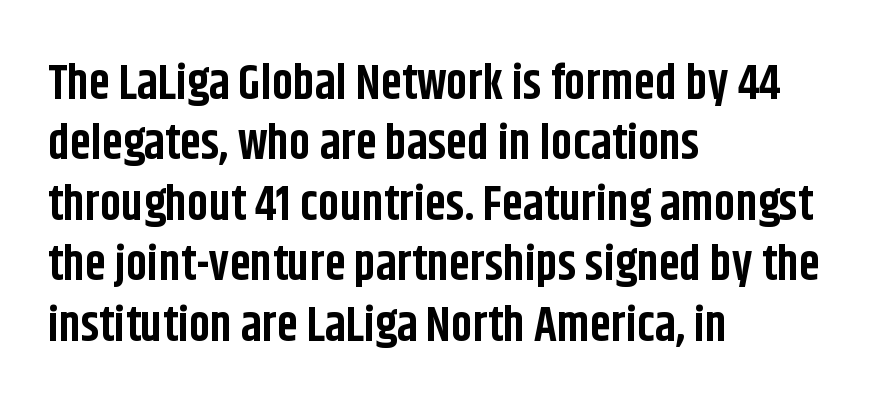
Q: Is the text bold? A: Yes.
Q: Is the text italic (slanted)? A: No, it is upright.
Q: Is the typeface a serif or a sans-serif typeface? A: Sans-serif.
Q: Is the text underlined? A: No.
Q: How is the paragraph aligned? A: Left-aligned.
Q: Is the spacing between letters normal or unusually wide? A: Normal.
Q: Is the spacing between lines tight, normal or loose? A: Normal.
Q: Width (condensed, normal, or wide)? A: Condensed.
Q: Stroke contrast? A: Low.
Q: x-height? A: Large.
Q: Monospaced? A: No.
